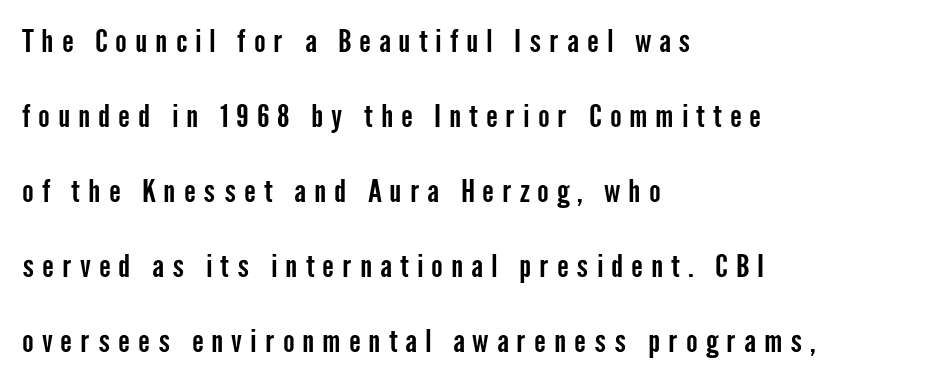
The image shows 31 px condensed sans-serif type, upright; set left-aligned, loose line spacing (2.42x), unusually wide letter spacing (+0.26 em), not underlined; low stroke contrast and a medium x-height.
